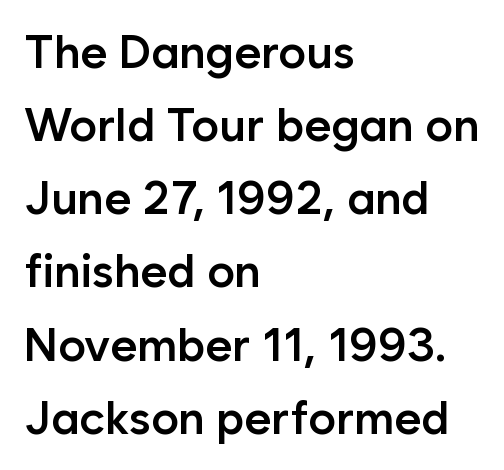
The image shows 46 px semibold sans-serif type, upright; set left-aligned, normal line spacing (1.59x), normal letter spacing, not underlined; low stroke contrast and a medium x-height.
